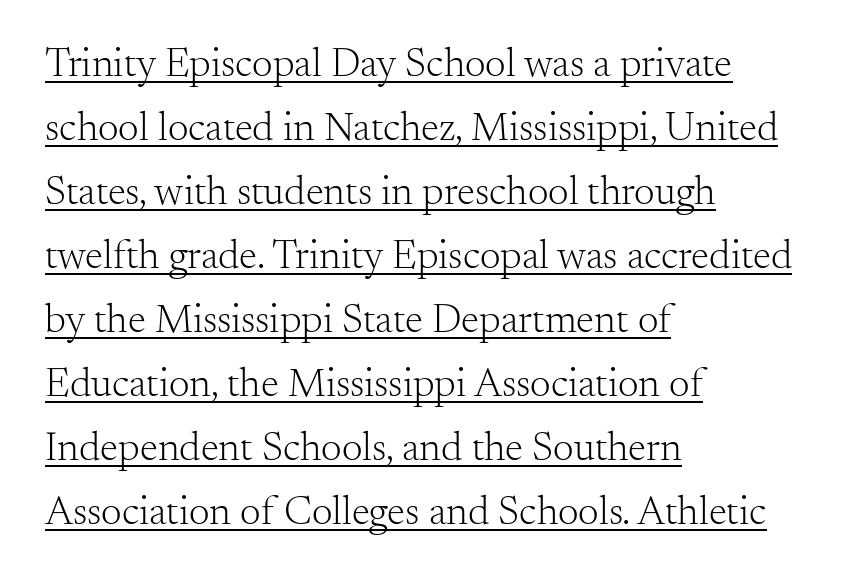
Q: Is the text bold? A: No.
Q: Is the text italic (slanted)? A: No, it is upright.
Q: Is the typeface a serif or a sans-serif typeface? A: Serif.
Q: Is the text underlined? A: Yes.
Q: How is the paragraph aligned? A: Left-aligned.
Q: Is the spacing between letters normal or unusually wide? A: Normal.
Q: Is the spacing between lines tight, normal or loose? A: Normal.
Q: Width (condensed, normal, or wide)? A: Normal.
Q: Stroke contrast? A: Medium.
Q: x-height? A: Small.
Q: Monospaced? A: No.
